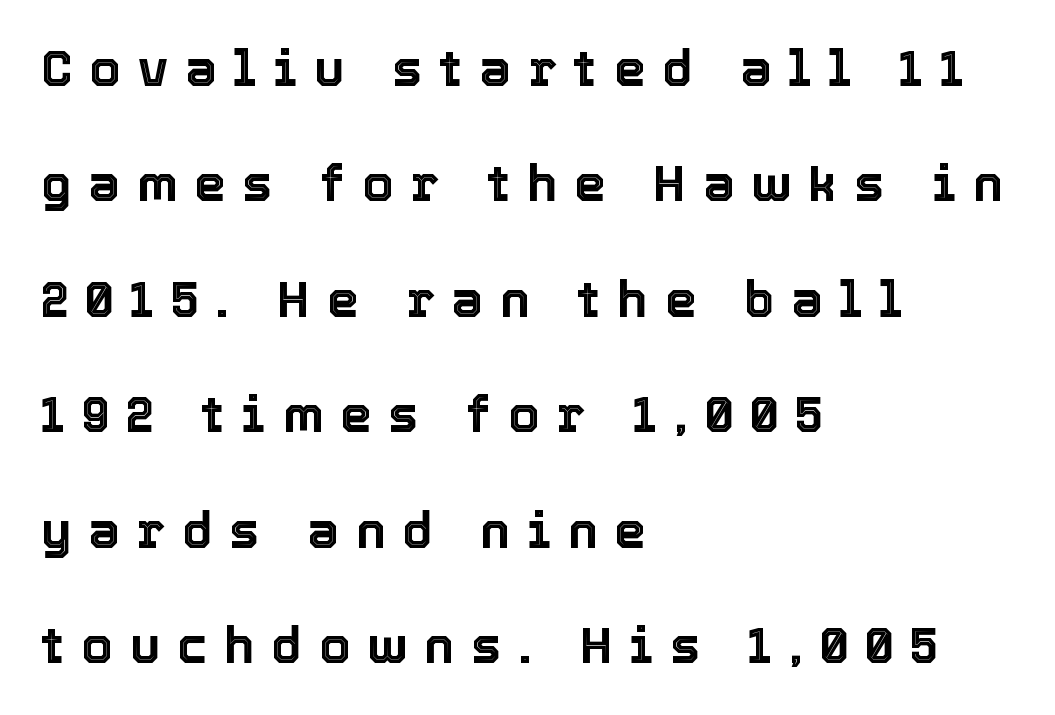
Q: Is the text italic (slanted)? A: No, it is upright.
Q: Is the text underlined? A: No.
Q: How is the paragraph aligned? A: Left-aligned.
Q: Is the spacing between letters normal or unusually wide? A: Unusually wide.
Q: Is the spacing between lines tight, normal or loose? A: Loose.
Q: Width (condensed, normal, or wide)? A: Normal.
Q: x-height? A: Medium.
Q: Monospaced? A: No.
